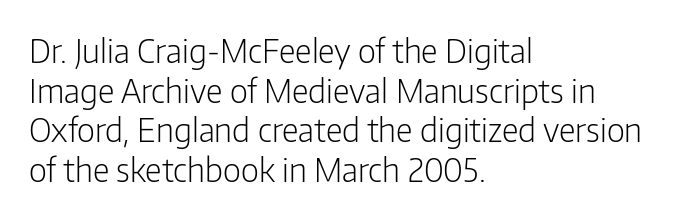
{"serif": "no", "italic": "no", "bold": "no", "weight": "light", "width": "condensed", "stroke_contrast": "low", "x_height": "medium", "monospaced": "no", "underline": "no", "align": "left", "line_spacing_ratio": 1.2, "letter_spacing": "normal", "letter_spacing_em": 0.0, "glyph_px": 33}
